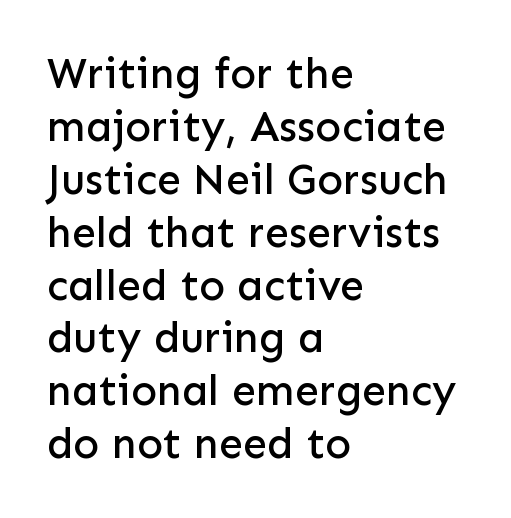
Q: Is the text italic (slanted)? A: No, it is upright.
Q: Is the typeface a serif or a sans-serif typeface? A: Sans-serif.
Q: Is the text underlined? A: No.
Q: How is the paragraph aligned? A: Left-aligned.
Q: Is the spacing between letters normal or unusually wide? A: Normal.
Q: Width (condensed, normal, or wide)? A: Normal.
Q: Stroke contrast? A: Low.
Q: x-height? A: Medium.
Q: Monospaced? A: No.
